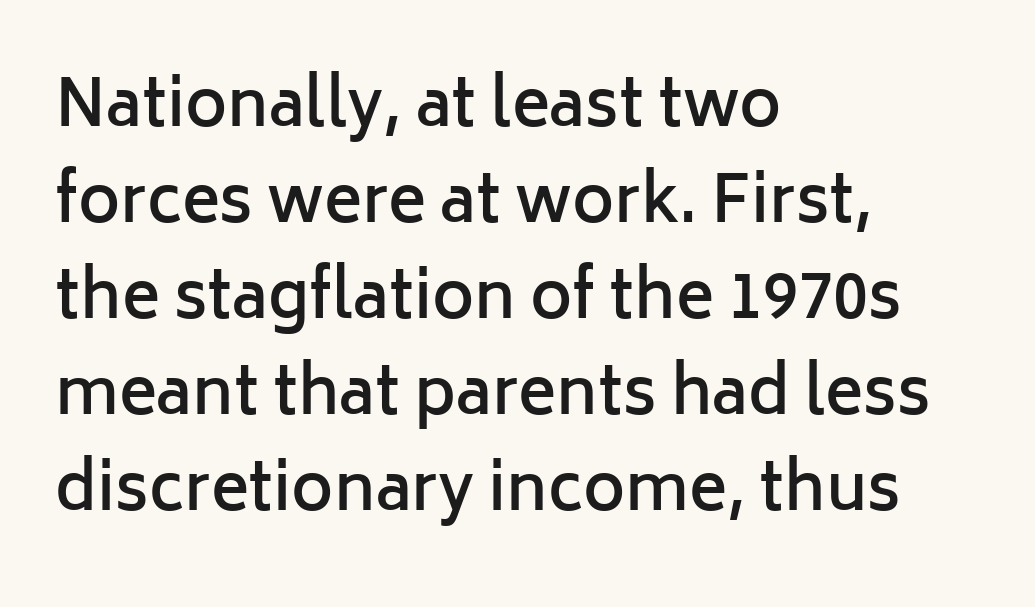
Q: Is the text bold? A: Semi-bold.
Q: Is the text italic (slanted)? A: No, it is upright.
Q: Is the typeface a serif or a sans-serif typeface? A: Sans-serif.
Q: Is the text underlined? A: No.
Q: How is the paragraph aligned? A: Left-aligned.
Q: Is the spacing between letters normal or unusually wide? A: Normal.
Q: Is the spacing between lines tight, normal or loose? A: Normal.
Q: Width (condensed, normal, or wide)? A: Normal.
Q: Stroke contrast? A: Low.
Q: x-height? A: Medium.
Q: Monospaced? A: No.
